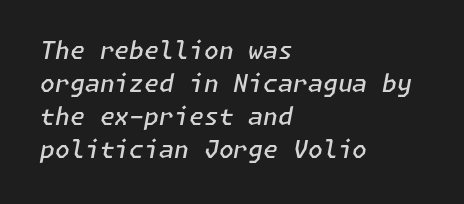
{"italic": "yes", "lean": "right", "slant_degrees": 11, "bold": "semi", "underline": "no", "align": "left", "line_spacing": "normal", "line_spacing_ratio": 1.37, "letter_spacing": "normal", "letter_spacing_em": 0.0, "glyph_px": 24}
